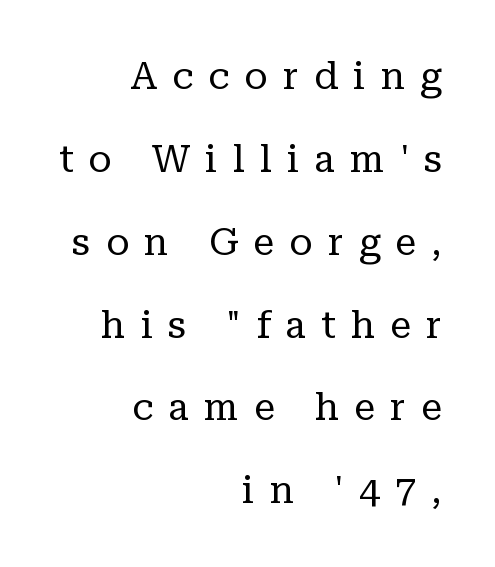
A student would call this right alignment; a typographer would say flush right, rag left. The passage shown is not bold in any degree. Here the designer chose a conventional face with non-uniform glyph widths. The type is letterspaced generously, with wide tracking.
